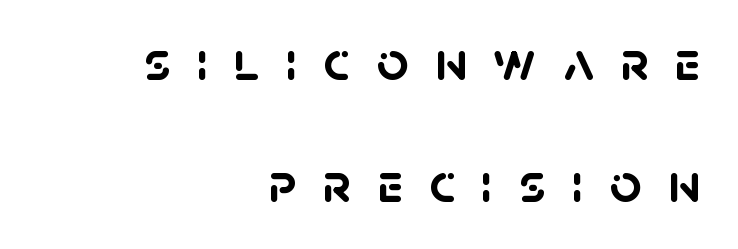
Caption: bold face, heavy strokes. Type style note: lacks serifs. The rendering uses natural spacing where letterforms have individual widths. The lines in this sample share a right terminus and differ only in where they begin.
